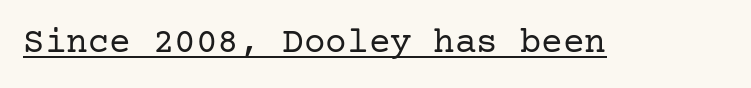
{"serif": "yes", "italic": "no", "bold": "no", "weight": "regular", "width": "normal", "stroke_contrast": "low", "x_height": "medium", "underline": "yes", "letter_spacing": "normal", "letter_spacing_em": 0.0, "glyph_px": 36}
